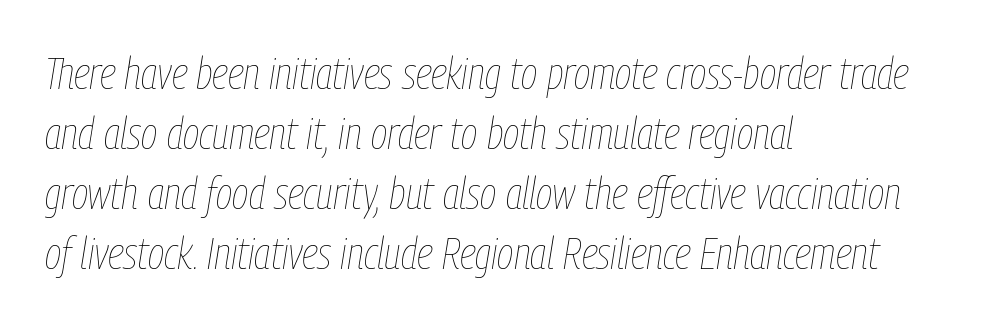
Q: Is the text bold? A: No.
Q: Is the text italic (slanted)? A: Yes, it leans right by about 9 degrees.
Q: Is the text underlined? A: No.
Q: How is the paragraph aligned? A: Left-aligned.
Q: Is the spacing between letters normal or unusually wide? A: Normal.
Q: Is the spacing between lines tight, normal or loose? A: Normal.
Q: Width (condensed, normal, or wide)? A: Condensed.
Q: Stroke contrast? A: Low.
Q: x-height? A: Medium.
Q: Monospaced? A: No.
